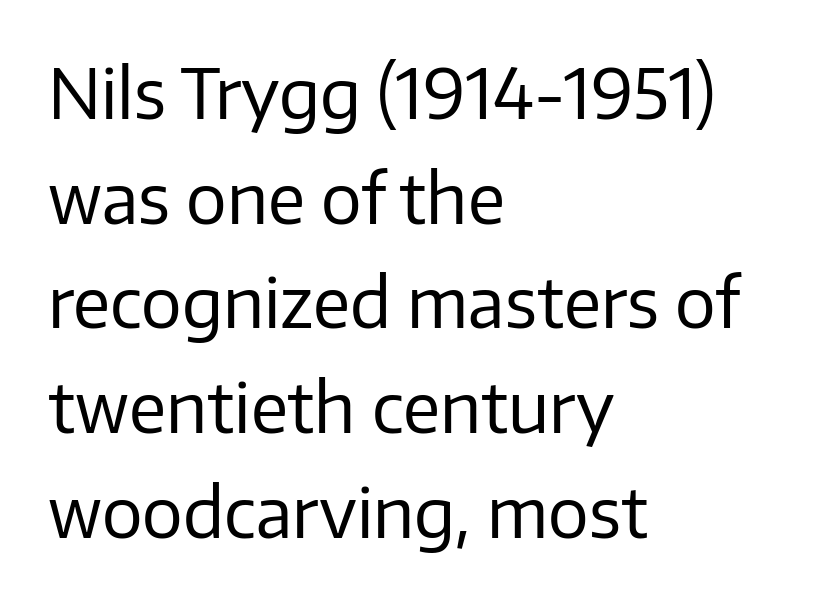
Check where the strokes stop: nothing finishes them off — pure sans. The words here are not underlined. These lines were composed using upright roman letters. Is this a fixed-width face? No — the glyphs have proportional, varying widths. The face used here is rendered with its standard letterfit. Vertical stems look standard width or narrower in stroke.
